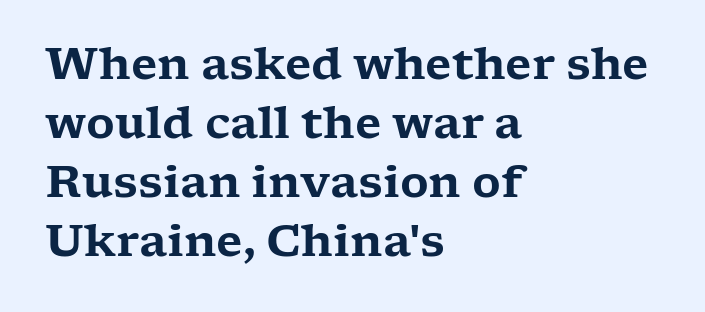
Horizontal bands of white between lines are of average thickness. You could not count columns in this text — the font is proportionally spaced. If you drew a ruler down the left edge, every line would touch it. The passage shown has conventional tracking throughout. The axis of the letterforms is exactly vertical.
